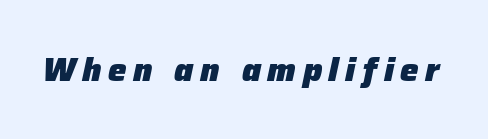
Bare-footed words on every line. The passage shown is typed in a proportional face where columns would drift. The strokes are fattened all the way to bold. Would a proofreader flag this as italicized? Yes.
